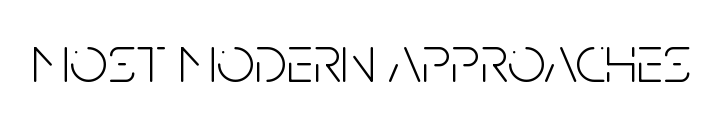
The image shows 67 px light, condensed sans-serif type, upright; set normal letter spacing, not underlined; low stroke contrast and a large x-height.
